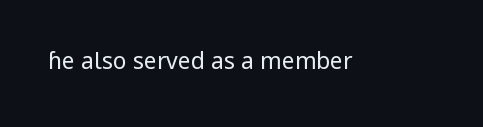
{"italic": "no", "bold": "no", "underline": "no", "letter_spacing": "normal", "letter_spacing_em": 0.0, "glyph_px": 23}
